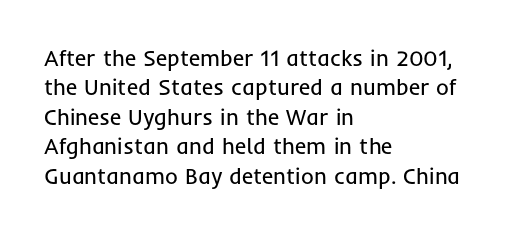
The image shows 22 px text type, upright; set left-aligned, normal line spacing (1.34x), normal letter spacing, not underlined.
